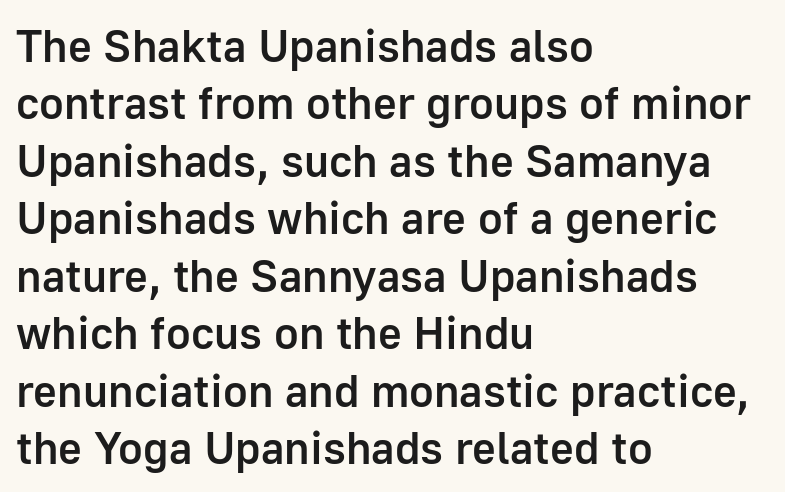
Q: Is the text bold? A: Semi-bold.
Q: Is the text italic (slanted)? A: No, it is upright.
Q: Is the typeface a serif or a sans-serif typeface? A: Sans-serif.
Q: Is the text underlined? A: No.
Q: How is the paragraph aligned? A: Left-aligned.
Q: Is the spacing between letters normal or unusually wide? A: Normal.
Q: Is the spacing between lines tight, normal or loose? A: Normal.
Q: Width (condensed, normal, or wide)? A: Normal.
Q: Stroke contrast? A: Low.
Q: x-height? A: Medium.
Q: Monospaced? A: No.
